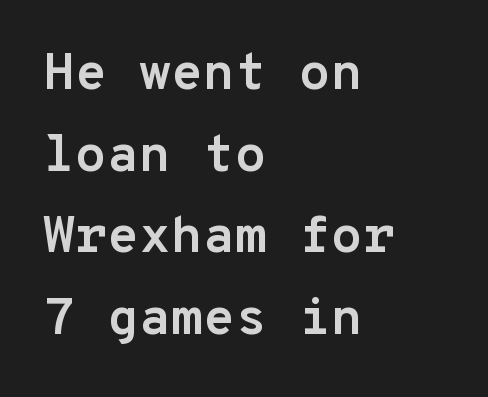
The image shows 52 px semibold sans-serif type, upright, monospaced; set left-aligned, normal line spacing (1.57x), normal letter spacing, not underlined; low stroke contrast and a medium x-height.
